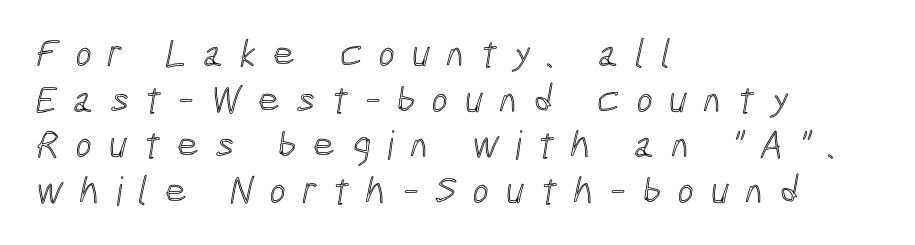
{"width": "condensed", "x_height": "medium", "monospaced": "no", "underline": "no", "align": "left", "line_spacing_ratio": 1.17, "letter_spacing": "wide", "letter_spacing_em": 0.42, "glyph_px": 39}
